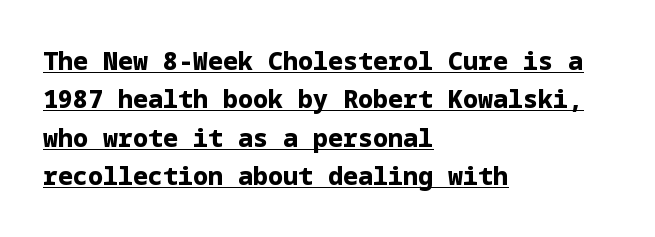
{"italic": "no", "bold": "yes", "underline": "yes", "align": "left", "line_spacing": "normal", "line_spacing_ratio": 1.54, "letter_spacing": "normal", "letter_spacing_em": 0.0, "glyph_px": 25}
